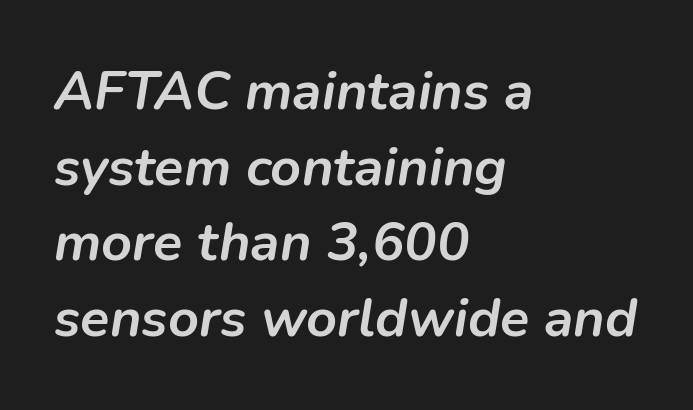
{"italic": "yes", "lean": "right", "slant_degrees": 9, "bold": "yes", "weight": "semibold", "width": "normal", "stroke_contrast": "low", "x_height": "medium", "monospaced": "no", "underline": "no", "align": "left", "line_spacing": "normal", "line_spacing_ratio": 1.4, "letter_spacing": "normal", "letter_spacing_em": 0.0, "glyph_px": 54}
